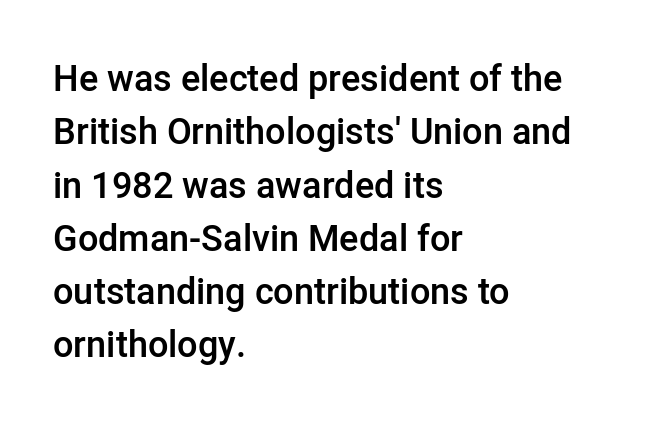
The image shows 36 px semibold sans-serif type, upright; set left-aligned, normal line spacing (1.48x), normal letter spacing, not underlined; low stroke contrast and a medium x-height.
